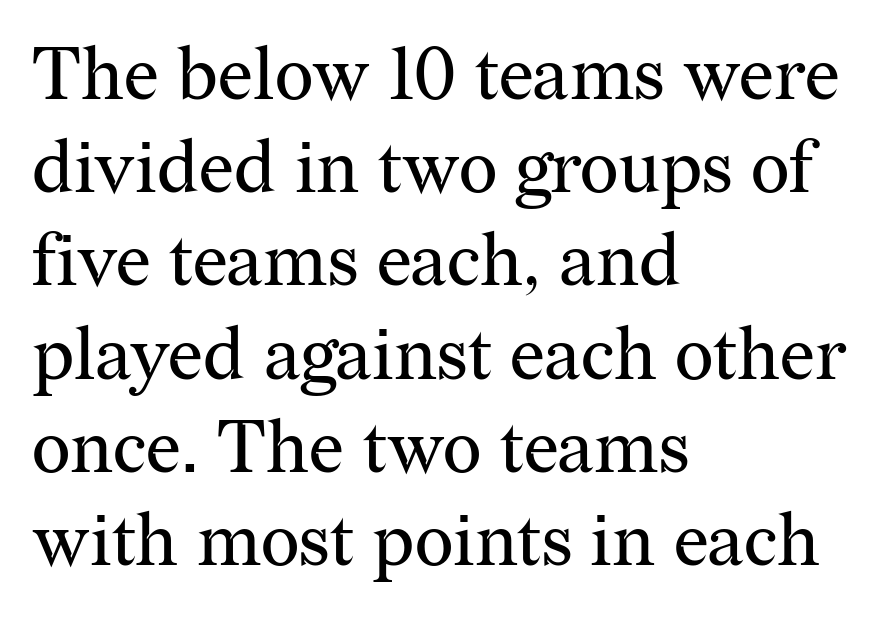
Q: Is the text bold? A: No.
Q: Is the text italic (slanted)? A: No, it is upright.
Q: Is the typeface a serif or a sans-serif typeface? A: Serif.
Q: Is the text underlined? A: No.
Q: How is the paragraph aligned? A: Left-aligned.
Q: Is the spacing between letters normal or unusually wide? A: Normal.
Q: Is the spacing between lines tight, normal or loose? A: Normal.
Q: Width (condensed, normal, or wide)? A: Normal.
Q: Stroke contrast? A: Medium.
Q: x-height? A: Medium.
Q: Monospaced? A: No.
